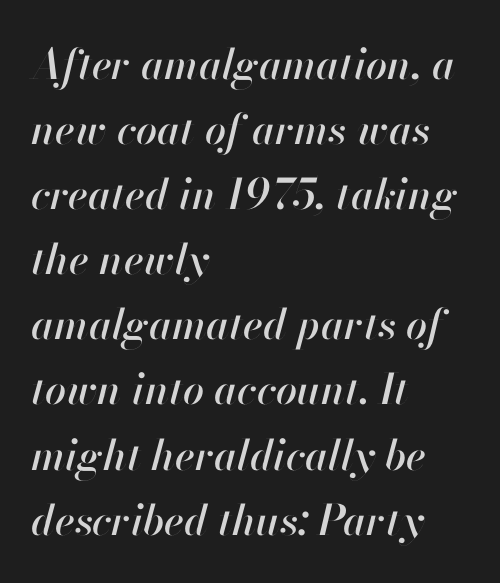
The lettering tilts uniformly, giving the passage an italic look. Do the characters align in a grid? No, the font is proportional. The passage shown is not underscored anywhere. Horizontal bands of white between lines are of average thickness.
